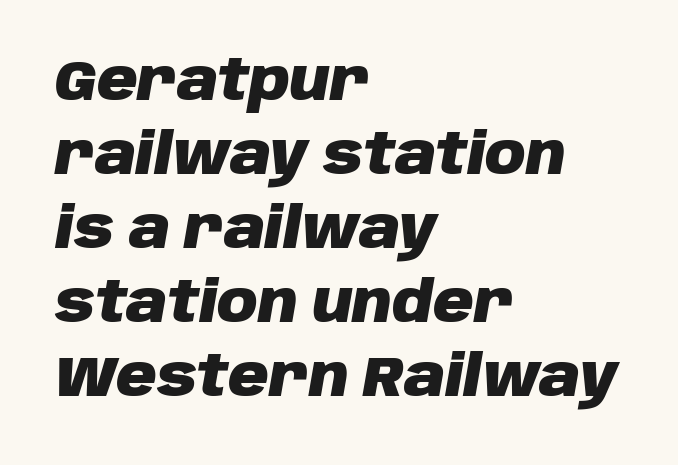
{"italic": "yes", "lean": "right", "slant_degrees": 10, "bold": "yes", "weight": "heavy", "width": "normal", "stroke_contrast": "low", "x_height": "large", "monospaced": "no", "underline": "no", "align": "left", "line_spacing": "normal", "line_spacing_ratio": 1.32, "letter_spacing": "normal", "letter_spacing_em": 0.0, "glyph_px": 56}
